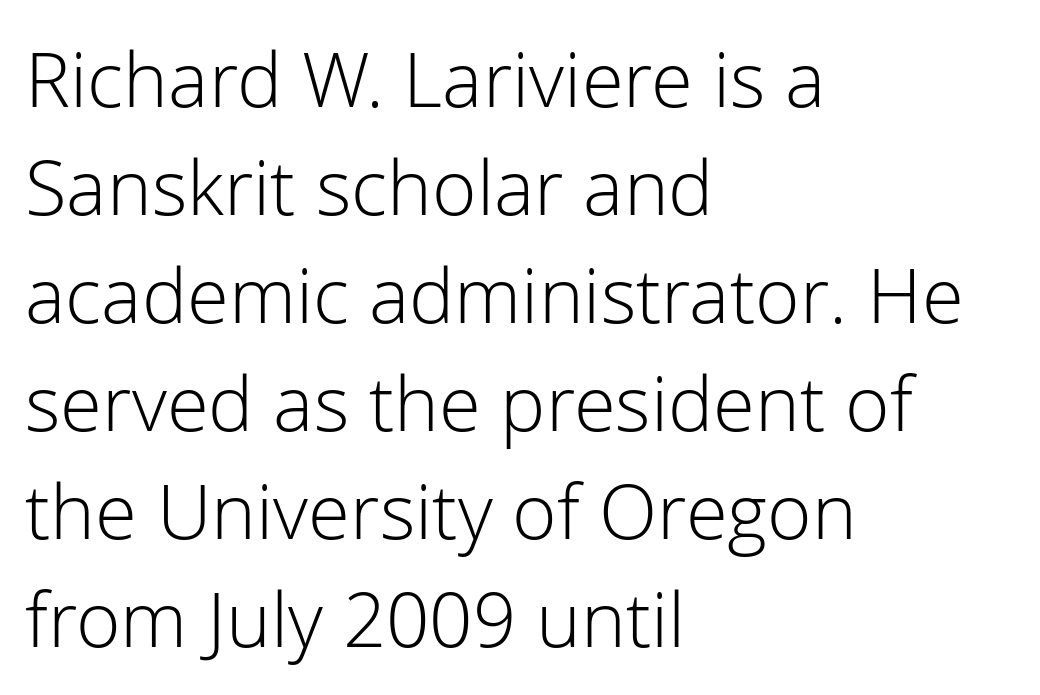
{"serif": "no", "italic": "no", "bold": "no", "weight": "light", "width": "normal", "stroke_contrast": "low", "x_height": "medium", "monospaced": "no", "underline": "no", "align": "left", "line_spacing": "normal", "line_spacing_ratio": 1.42, "letter_spacing": "normal", "letter_spacing_em": 0.0, "glyph_px": 76}
